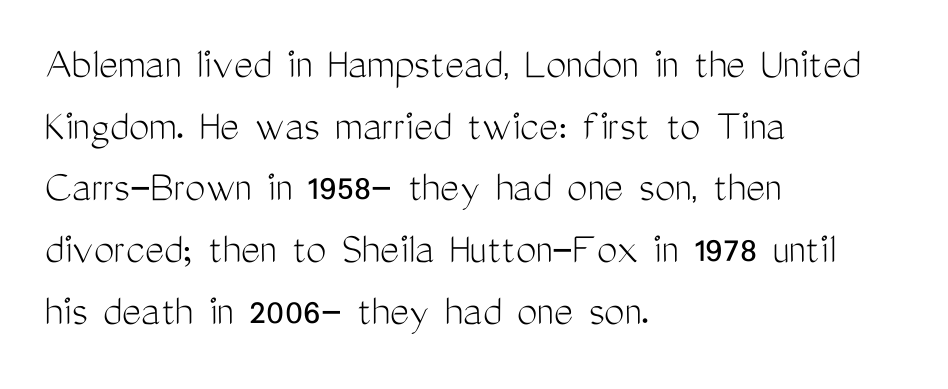
{"serif": "no", "italic": "no", "bold": "no", "weight": "light", "width": "condensed", "stroke_contrast": "medium", "x_height": "medium", "monospaced": "no", "underline": "no", "align": "left", "line_spacing": "normal", "line_spacing_ratio": 1.34, "letter_spacing": "normal", "letter_spacing_em": 0.0, "glyph_px": 46}
